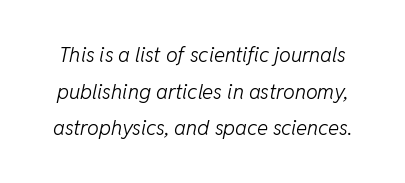
The baseline area is clear. Characters are canted at an angle relative to the baseline's perpendicular. Observe the ordinary spacing: letters are neighbours, not strangers. Caption: face not bold, strokes unweighted.
